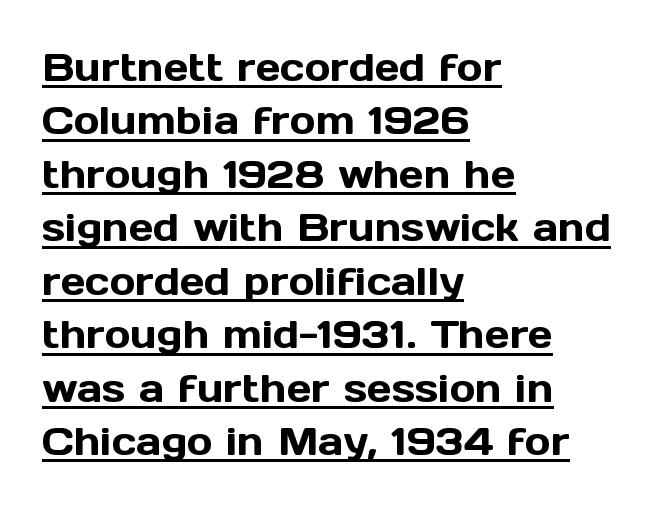
{"serif": "no", "italic": "no", "width": "normal", "x_height": "medium", "monospaced": "no", "underline": "yes", "align": "left", "line_spacing": "normal", "line_spacing_ratio": 1.37, "letter_spacing": "normal", "letter_spacing_em": 0.0, "glyph_px": 39}
